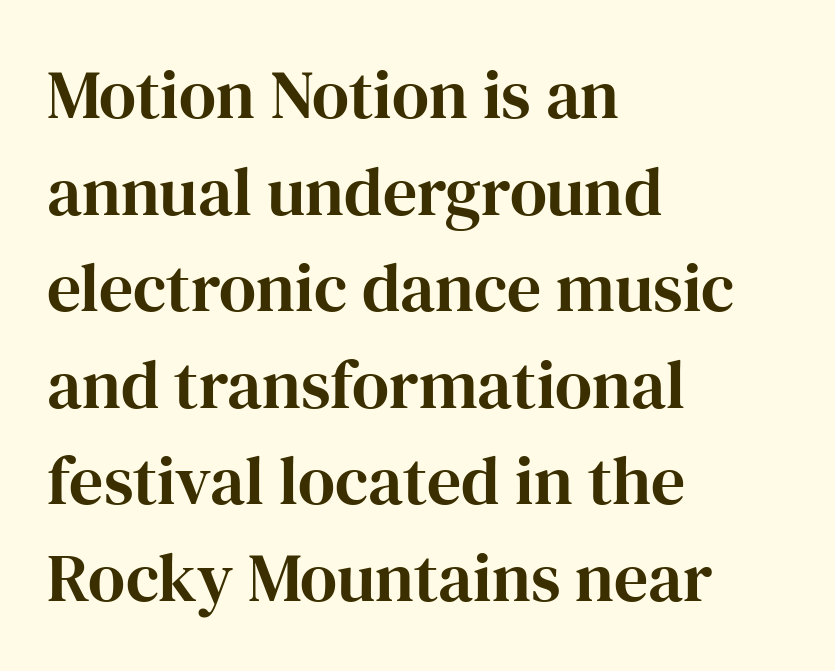
Underline: absent. Compared with a centered layout, this one pins lines to the left instead. Do the letters lean? They stand straight. Whoever set this chose a conventional vertical rhythm. Regarding serifs, this sample has them. The passage shown is typed in a proportional face where columns would drift.
